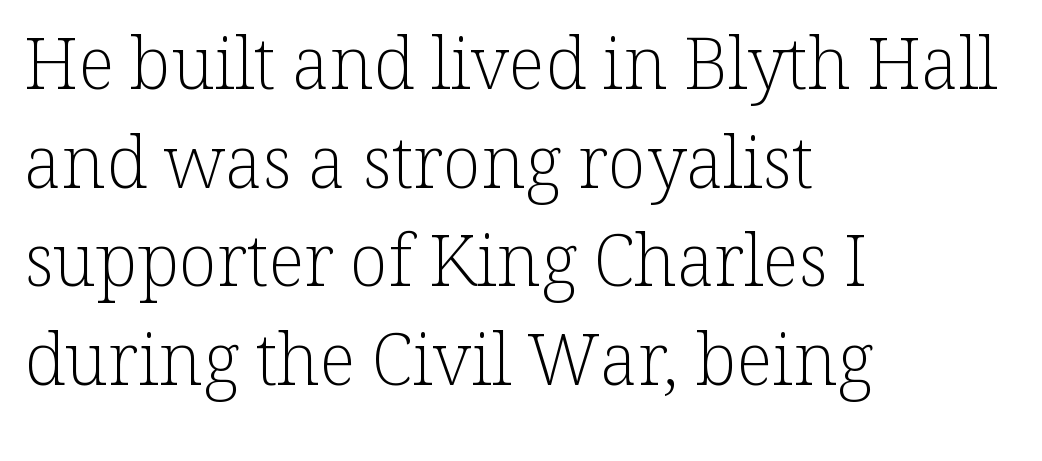
The type sits square on the baseline with zero lean. If you measured baseline to baseline, you'd find a middling distance. Old-style or modern, the face here clearly has serifs. The passage shown is not underscored anywhere. This sample has the flowing, uneven cadence of proportional lettering. The rendering keeps characters at their native spacing.
